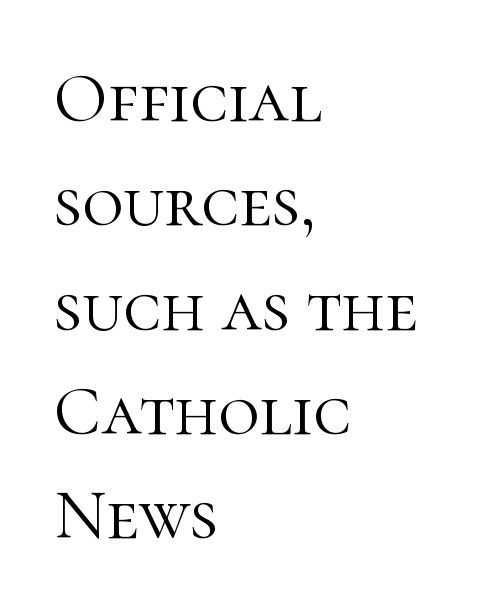
Q: Is the text bold? A: No.
Q: Is the text italic (slanted)? A: No, it is upright.
Q: Is the typeface a serif or a sans-serif typeface? A: Serif.
Q: Is the text underlined? A: No.
Q: How is the paragraph aligned? A: Left-aligned.
Q: Is the spacing between letters normal or unusually wide? A: Normal.
Q: Is the spacing between lines tight, normal or loose? A: Normal.
Q: Width (condensed, normal, or wide)? A: Normal.
Q: Stroke contrast? A: High.
Q: x-height? A: Medium.
Q: Monospaced? A: No.
